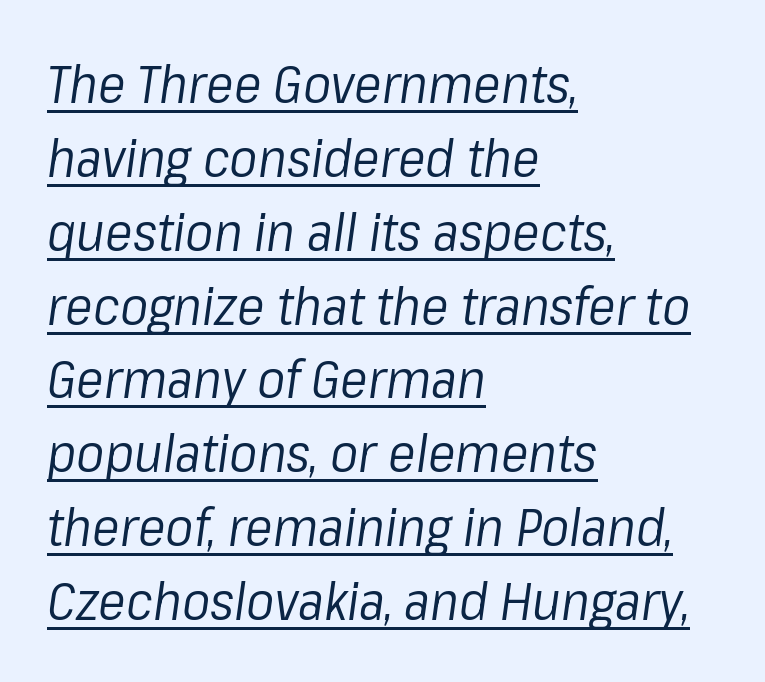
{"italic": "yes", "lean": "right", "slant_degrees": 8, "bold": "no", "weight": "regular", "width": "normal", "stroke_contrast": "low", "x_height": "medium", "monospaced": "no", "underline": "yes", "align": "left", "line_spacing": "normal", "line_spacing_ratio": 1.42, "letter_spacing": "normal", "letter_spacing_em": 0.0, "glyph_px": 52}
